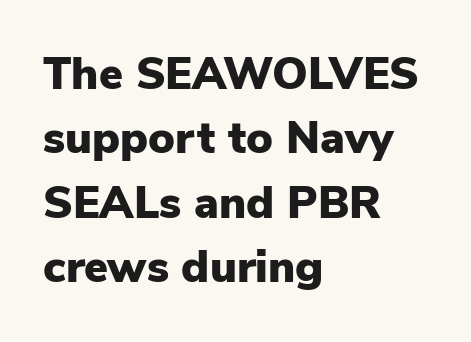
The image shows 45 px heavy sans-serif type, upright; set left-aligned, normal line spacing (1.43x), normal letter spacing, not underlined; low stroke contrast and a medium x-height.
